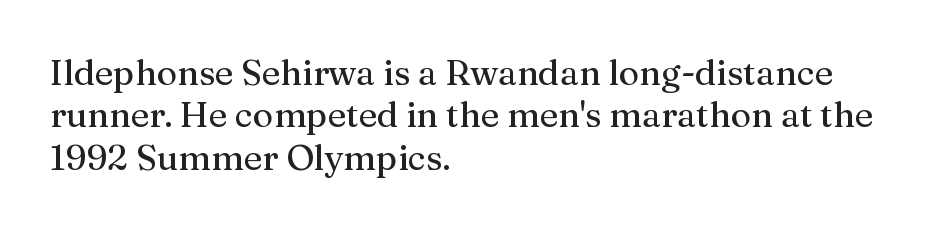
The image shows 35 px serif type, upright; set left-aligned, line spacing 1.21x, normal letter spacing, not underlined; medium stroke contrast and a medium x-height.
